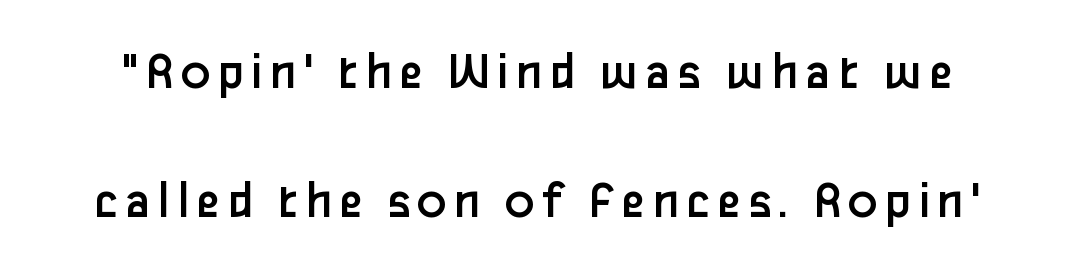
The letters advance in unequal steps, a hallmark of proportional type. Baseline-to-baseline distance is far greater than the letter height. The font sits on the lighter half of the weight spectrum, regular included. The lettering holds an erect, upright posture throughout. The text was rendered using a sans face with plain stroke endings.
